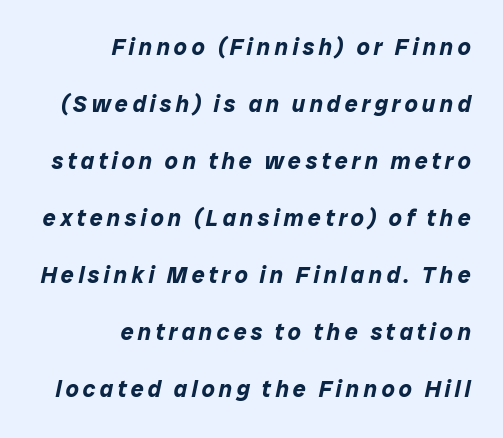
{"italic": "yes", "lean": "right", "slant_degrees": 12, "bold": "yes", "underline": "no", "align": "right", "line_spacing": "loose", "line_spacing_ratio": 2.48, "glyph_px": 23}
